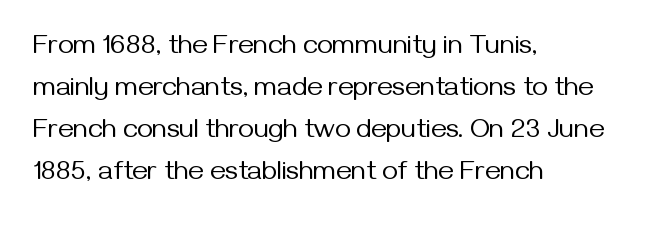
The image shows 27 px text type, upright; set left-aligned, normal line spacing (1.56x), normal letter spacing, not underlined.
